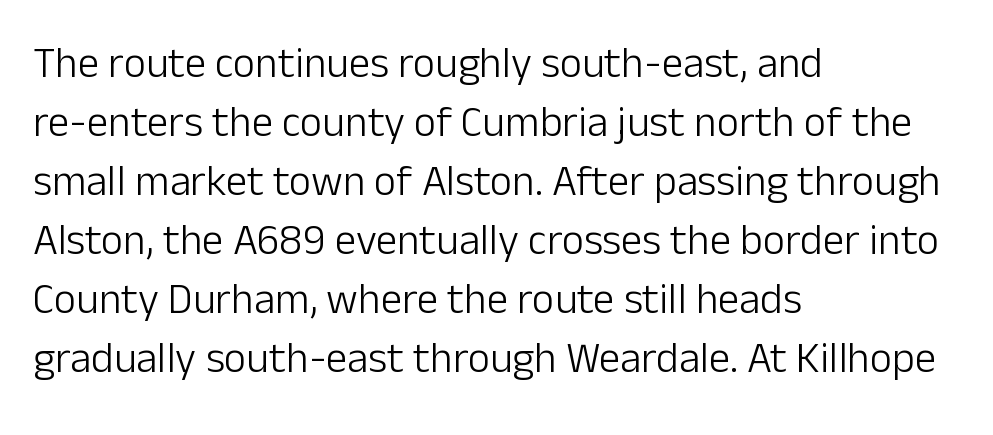
The image shows 43 px light sans-serif type, upright; set left-aligned, normal line spacing (1.37x), normal letter spacing, not underlined; low stroke contrast and a medium x-height.
